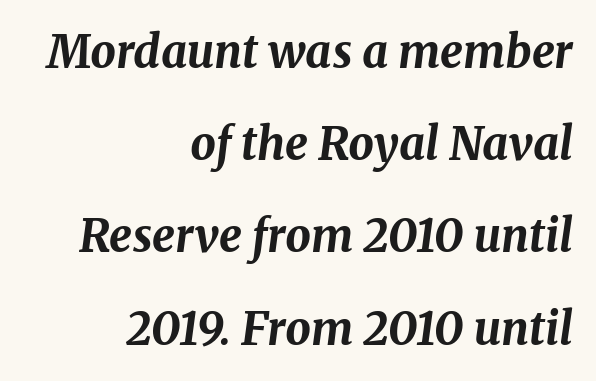
Q: Is the text bold? A: Yes.
Q: Is the text italic (slanted)? A: Yes, it leans right by about 8 degrees.
Q: Is the text underlined? A: No.
Q: How is the paragraph aligned? A: Right-aligned.
Q: Is the spacing between letters normal or unusually wide? A: Normal.
Q: Is the spacing between lines tight, normal or loose? A: Loose.
Q: Width (condensed, normal, or wide)? A: Normal.
Q: Stroke contrast? A: Medium.
Q: x-height? A: Medium.
Q: Monospaced? A: No.
